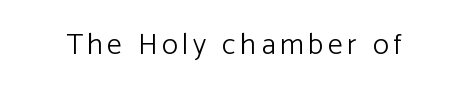
Q: Is the text bold? A: No.
Q: Is the text italic (slanted)? A: No, it is upright.
Q: Is the typeface a serif or a sans-serif typeface? A: Sans-serif.
Q: Is the text underlined? A: No.
Q: Width (condensed, normal, or wide)? A: Normal.
Q: Stroke contrast? A: Low.
Q: x-height? A: Medium.
Q: Monospaced? A: No.
